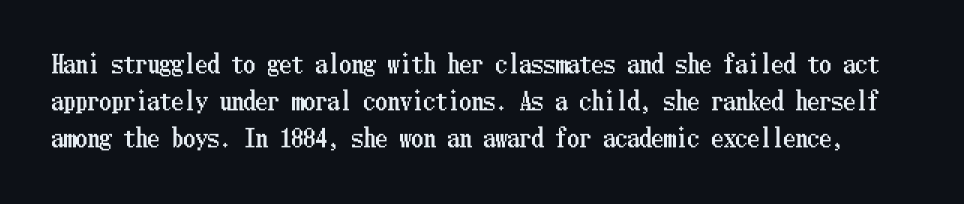
The image shows 24 px text type, upright; set normal line spacing (1.55x), normal letter spacing, not underlined.
